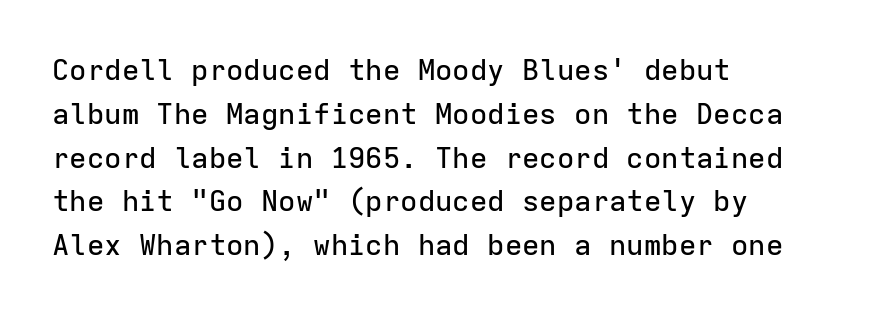
Q: Is the text italic (slanted)? A: No, it is upright.
Q: Is the typeface a serif or a sans-serif typeface? A: Sans-serif.
Q: Is the text underlined? A: No.
Q: How is the paragraph aligned? A: Left-aligned.
Q: Is the spacing between letters normal or unusually wide? A: Normal.
Q: Is the spacing between lines tight, normal or loose? A: Normal.
Q: Width (condensed, normal, or wide)? A: Normal.
Q: Stroke contrast? A: Low.
Q: x-height? A: Medium.
Q: Monospaced? A: Yes.
